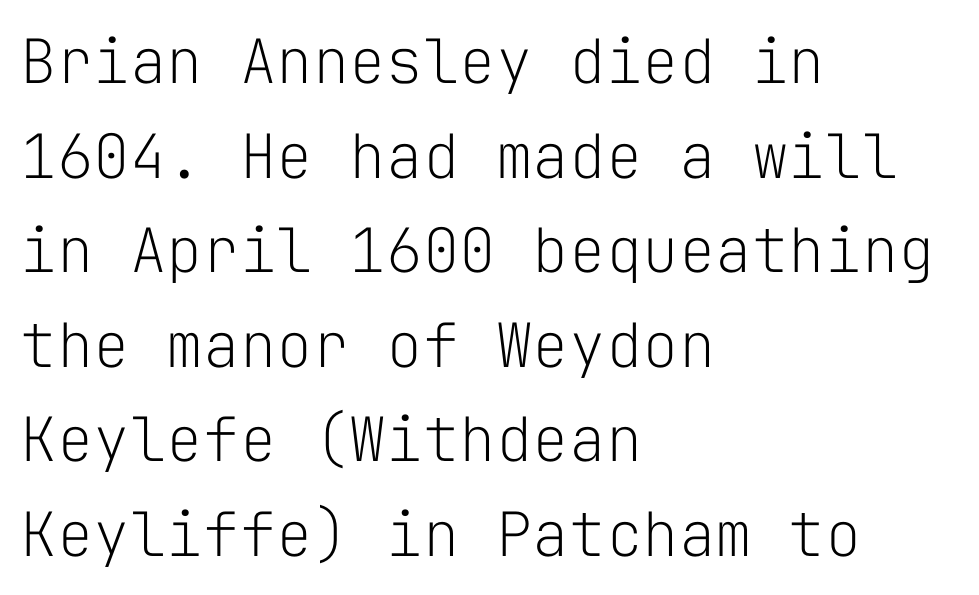
The image shows 61 px light sans-serif type, upright, monospaced; set left-aligned, normal line spacing (1.55x), normal letter spacing, not underlined; low stroke contrast and a medium x-height.
